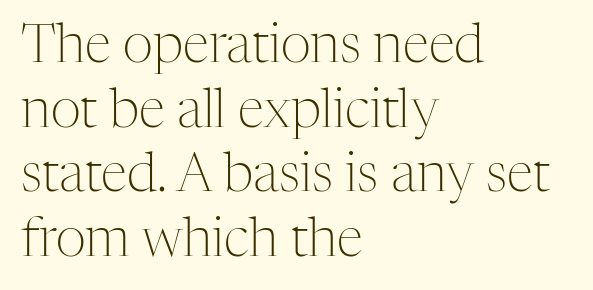
Q: Is the text bold? A: No.
Q: Is the text italic (slanted)? A: No, it is upright.
Q: Is the typeface a serif or a sans-serif typeface? A: Serif.
Q: Is the text underlined? A: No.
Q: How is the paragraph aligned? A: Left-aligned.
Q: Is the spacing between letters normal or unusually wide? A: Normal.
Q: Width (condensed, normal, or wide)? A: Normal.
Q: Stroke contrast? A: Medium.
Q: x-height? A: Medium.
Q: Monospaced? A: No.
